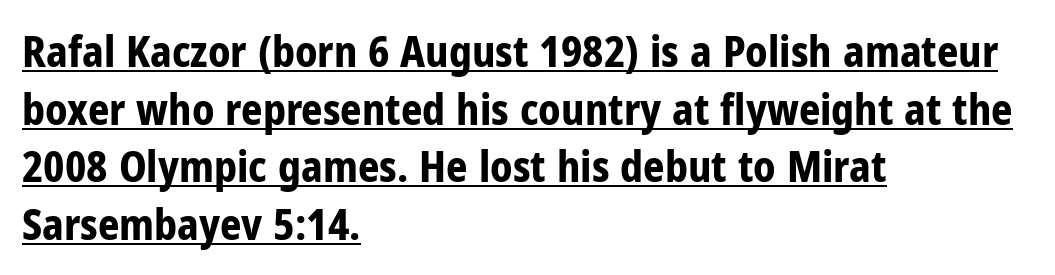
The image shows 42 px bold, condensed sans-serif type, upright; set left-aligned, normal line spacing (1.37x), normal letter spacing, underlined; low stroke contrast and a medium x-height.
